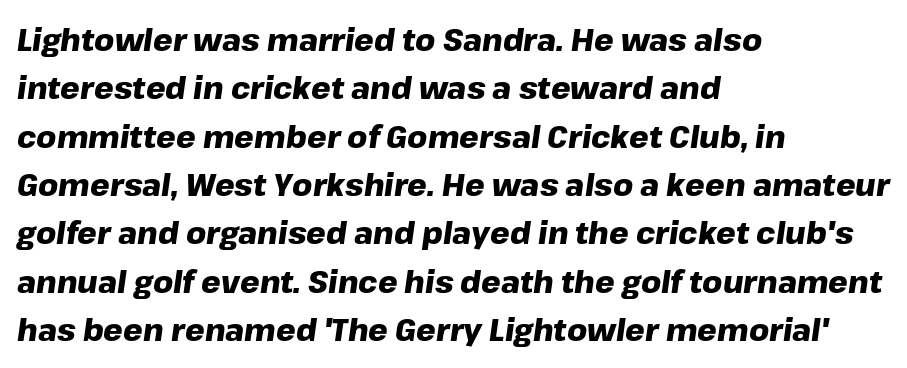
Q: Is the text bold? A: Yes.
Q: Is the text italic (slanted)? A: Yes, it leans right by about 8 degrees.
Q: Is the text underlined? A: No.
Q: How is the paragraph aligned? A: Left-aligned.
Q: Is the spacing between letters normal or unusually wide? A: Normal.
Q: Is the spacing between lines tight, normal or loose? A: Normal.
Q: Width (condensed, normal, or wide)? A: Normal.
Q: Stroke contrast? A: Low.
Q: x-height? A: Medium.
Q: Monospaced? A: No.
